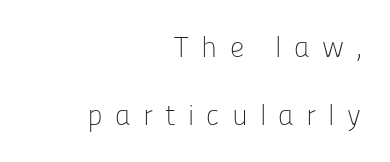
{"serif": "no", "italic": "no", "bold": "no", "weight": "light", "width": "normal", "stroke_contrast": "low", "x_height": "medium", "monospaced": "no", "underline": "no", "align": "right", "line_spacing": "loose", "line_spacing_ratio": 2.35, "letter_spacing": "wide", "letter_spacing_em": 0.42, "glyph_px": 29}
